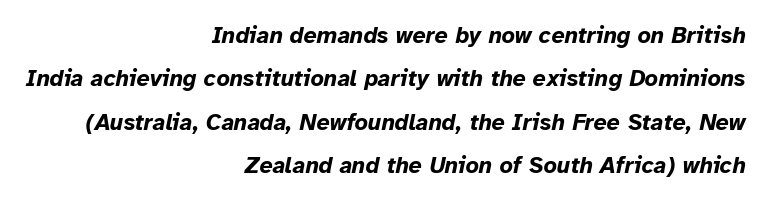
The image shows 23 px bold type, italic (leaning right); set right-aligned, line spacing 1.89x, normal letter spacing, not underlined.
